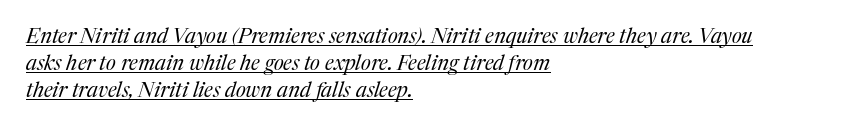
{"italic": "yes", "lean": "right", "slant_degrees": 17, "bold": "no", "underline": "yes", "align": "left", "line_spacing": "normal", "line_spacing_ratio": 1.29, "letter_spacing": "normal", "letter_spacing_em": 0.0, "glyph_px": 21}
